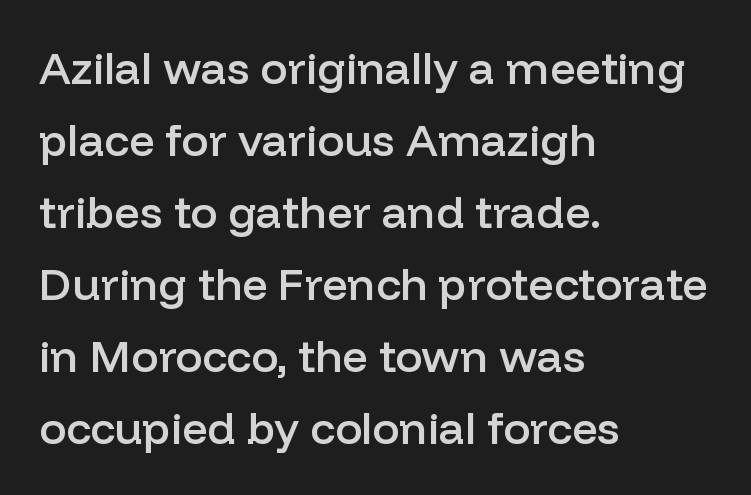
Tall strokes in this sample are plumb rather than angled. Inter-character spacing is left at the font's built-in metrics. The rag falls on the right side of this text block. Summary of vertical rhythm: regular, with standard interline spacing. Font category for this specimen: sans-serif. A typesetter would call this proportional, since set widths differ per character.
